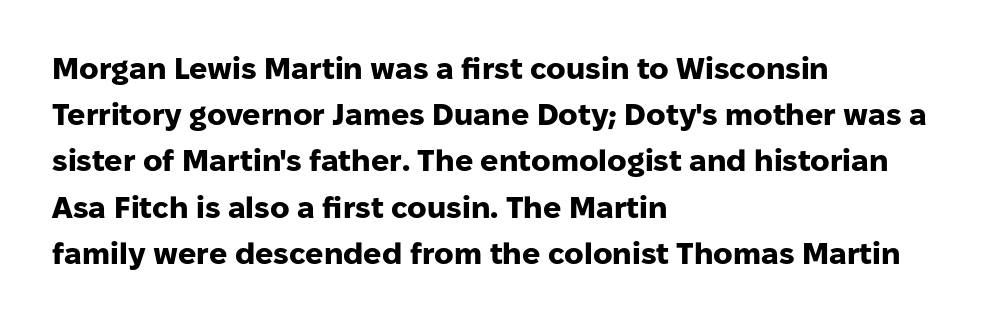
A typesetter would call this proportional, since set widths differ per character. Nope, no serifs anywhere on these letters. A typesetter would call this leading conventional body-copy spacing. Horizontal alignment here is leftward, the default for most running prose. The space beneath each line is pristine and unruled.
